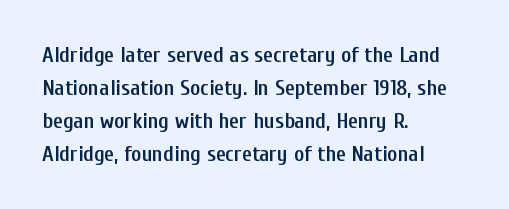
Q: Is the text bold? A: Semi-bold.
Q: Is the text italic (slanted)? A: No, it is upright.
Q: Is the text underlined? A: No.
Q: How is the paragraph aligned? A: Left-aligned.
Q: Is the spacing between letters normal or unusually wide? A: Normal.
Q: Is the spacing between lines tight, normal or loose? A: Normal.
